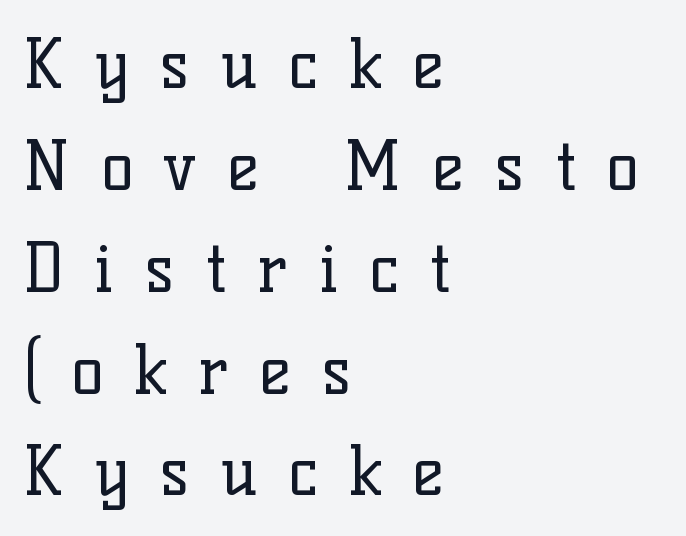
Looks like regular typesetting: each glyph gets only the width it needs. Students, note that the glyphs here are deliberately spaced far apart. Beneath every word, the page is bare. A normal amount of white space separates one row of letters from the next. A light-to-regular cut is what we see here.
